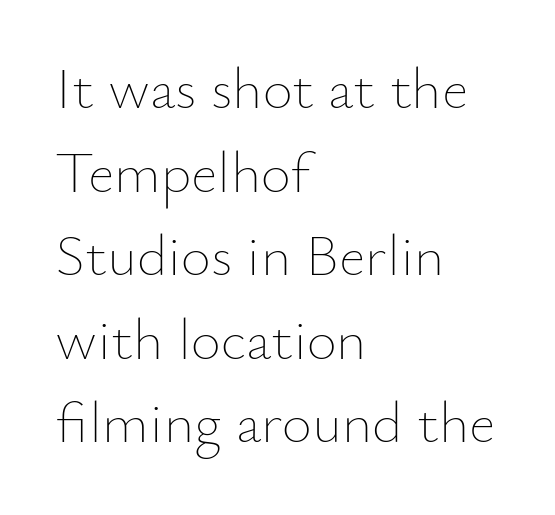
Q: Is the text bold? A: No.
Q: Is the text italic (slanted)? A: No, it is upright.
Q: Is the text underlined? A: No.
Q: How is the paragraph aligned? A: Left-aligned.
Q: Is the spacing between letters normal or unusually wide? A: Normal.
Q: Is the spacing between lines tight, normal or loose? A: Normal.
Q: Width (condensed, normal, or wide)? A: Normal.
Q: Stroke contrast? A: Low.
Q: x-height? A: Small.
Q: Monospaced? A: No.
